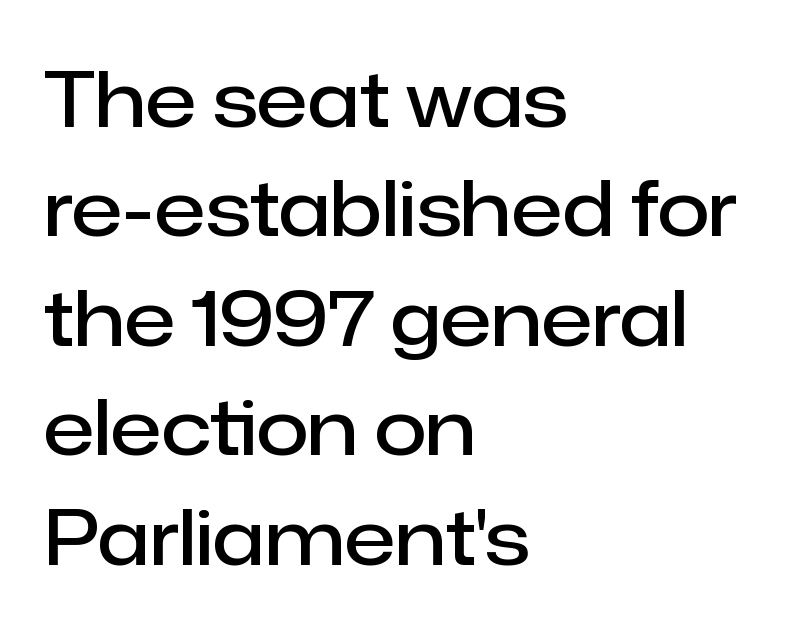
The image shows 76 px semibold sans-serif type, upright; set left-aligned, normal line spacing (1.44x), normal letter spacing, not underlined; low stroke contrast and a medium x-height.
